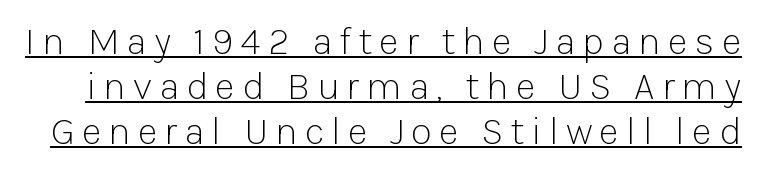
Proportional: the letters do not fall into vertical columns. This sample uses a sans-serif face. The weight would be labelled regular, book, light, or lighter still. The specimen reads as upright at a glance. What decoration does the sample have? An underline.
